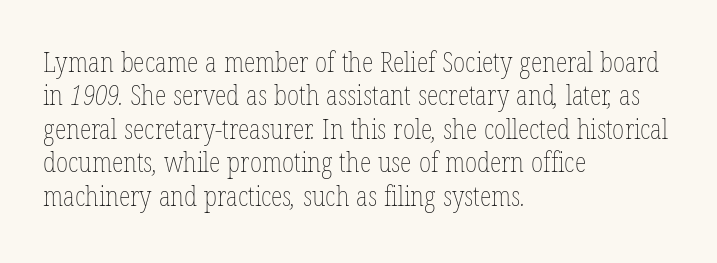
The image shows 27 px text type; set left-aligned, line spacing 1.24x, normal letter spacing, not underlined.
